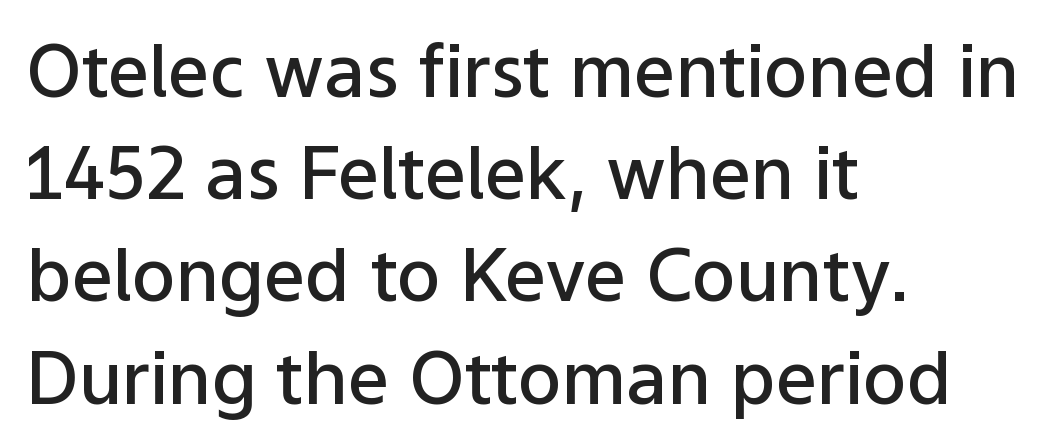
Q: Is the text bold? A: Semi-bold.
Q: Is the text italic (slanted)? A: No, it is upright.
Q: Is the typeface a serif or a sans-serif typeface? A: Sans-serif.
Q: Is the text underlined? A: No.
Q: How is the paragraph aligned? A: Left-aligned.
Q: Is the spacing between letters normal or unusually wide? A: Normal.
Q: Is the spacing between lines tight, normal or loose? A: Normal.
Q: Width (condensed, normal, or wide)? A: Normal.
Q: Stroke contrast? A: Low.
Q: x-height? A: Medium.
Q: Monospaced? A: No.
